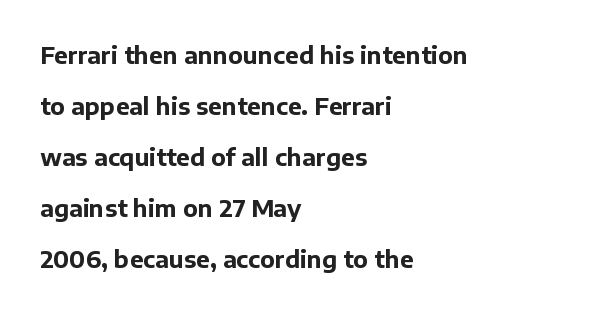
The image shows 23 px bold type, upright; set left-aligned, loose line spacing (2.22x), normal letter spacing, not underlined.
